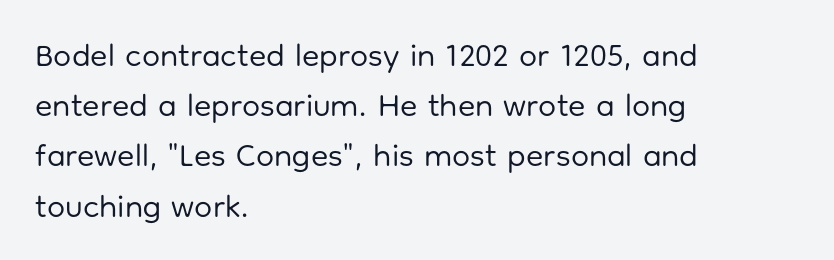
{"serif": "no", "italic": "no", "bold": "no", "weight": "regular", "width": "normal", "stroke_contrast": "low", "x_height": "medium", "monospaced": "no", "underline": "no", "align": "left", "line_spacing": "normal", "line_spacing_ratio": 1.57, "letter_spacing": "normal", "letter_spacing_em": 0.0, "glyph_px": 32}
